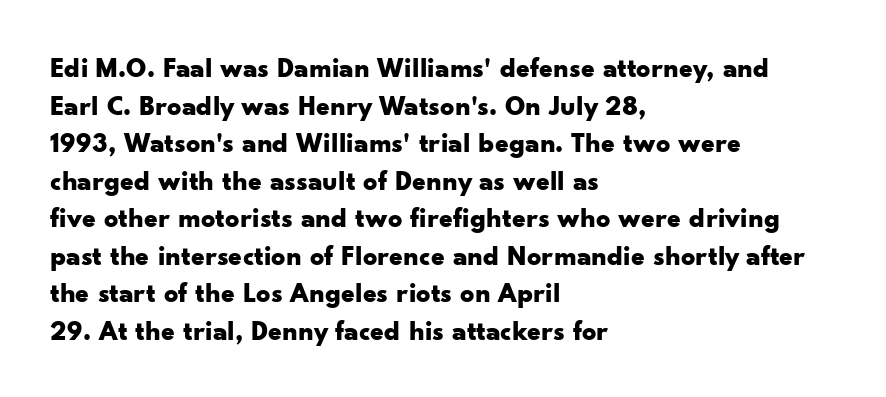
The image shows 28 px bold, wide sans-serif type, upright; set left-aligned, normal line spacing (1.34x), normal letter spacing, not underlined; low stroke contrast and a small x-height.
